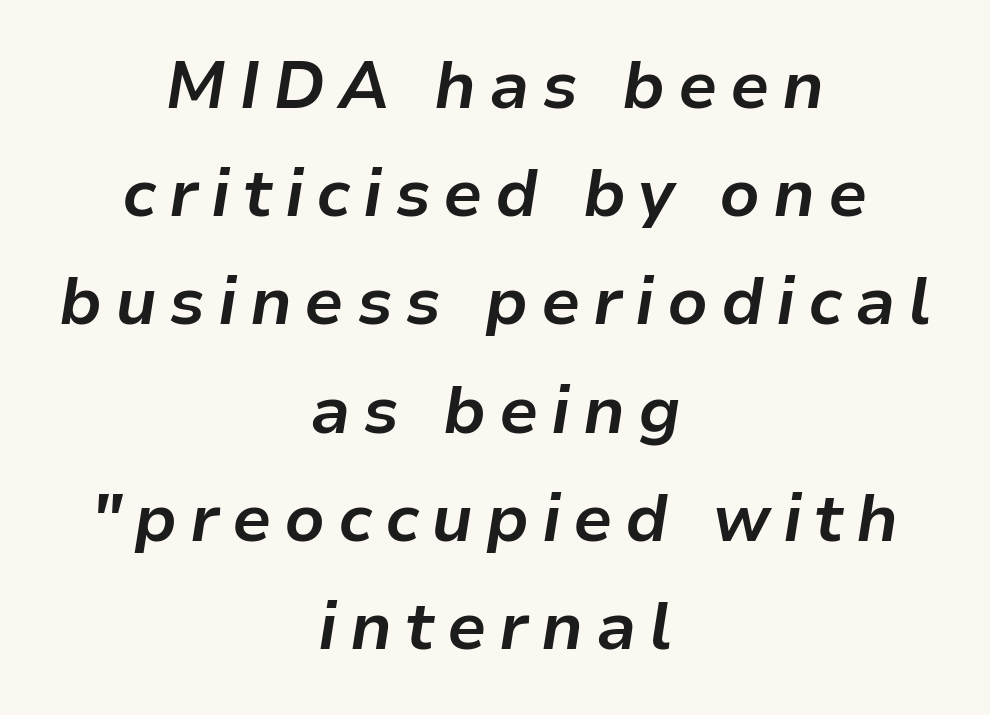
The image shows 66 px bold type, italic (leaning right); set centered, normal line spacing (1.64x), not underlined; low stroke contrast and a medium x-height.
